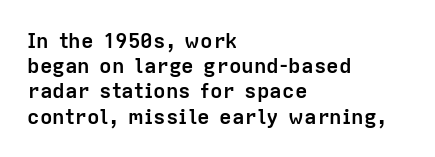
The image shows 21 px bold type, upright; set left-aligned, line spacing 1.2x, normal letter spacing, not underlined.
